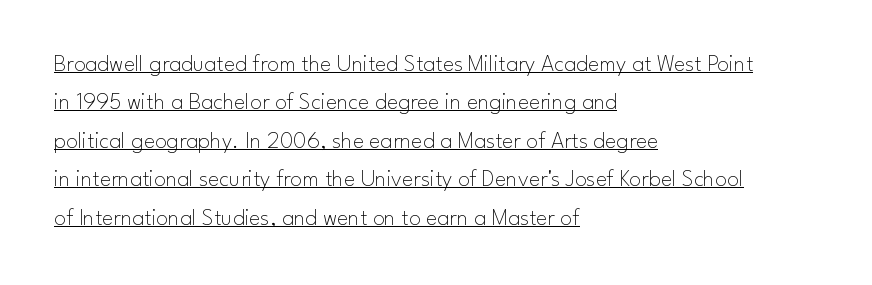
Q: Is the text bold? A: No.
Q: Is the text italic (slanted)? A: No, it is upright.
Q: Is the text underlined? A: Yes.
Q: How is the paragraph aligned? A: Left-aligned.
Q: Is the spacing between letters normal or unusually wide? A: Normal.
Q: Is the spacing between lines tight, normal or loose? A: Normal.
